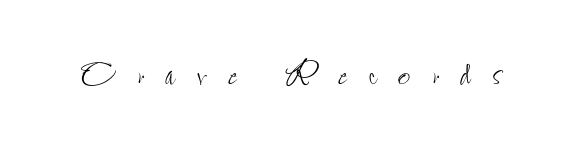
Characters follow at a spacing far wider than the type designer built in. Stroke thickness stays within the range of a standard reading face or lighter. The rendering uses natural spacing where letterforms have individual widths. Clear beneath every line of the passage.
